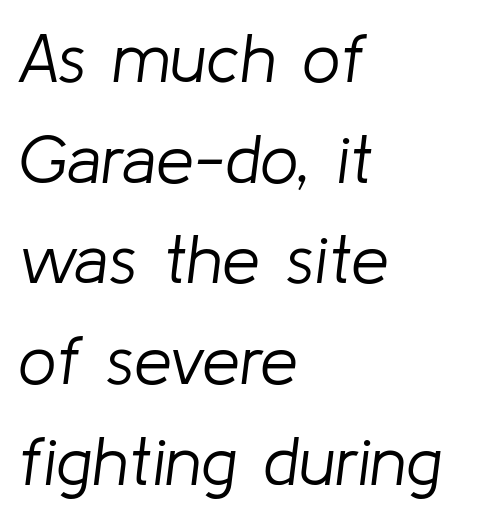
{"italic": "yes", "lean": "right", "slant_degrees": 8, "bold": "no", "weight": "light", "width": "normal", "stroke_contrast": "low", "x_height": "medium", "monospaced": "no", "underline": "no", "align": "left", "line_spacing": "normal", "line_spacing_ratio": 1.48, "letter_spacing": "normal", "letter_spacing_em": 0.0, "glyph_px": 68}
